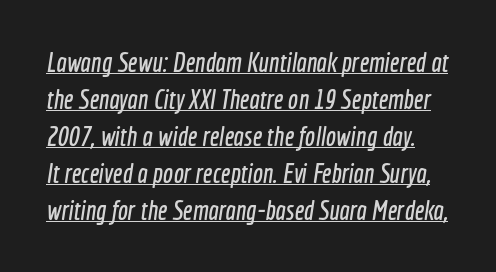
The image shows 27 px text type; set normal line spacing (1.37x), normal letter spacing, underlined.
